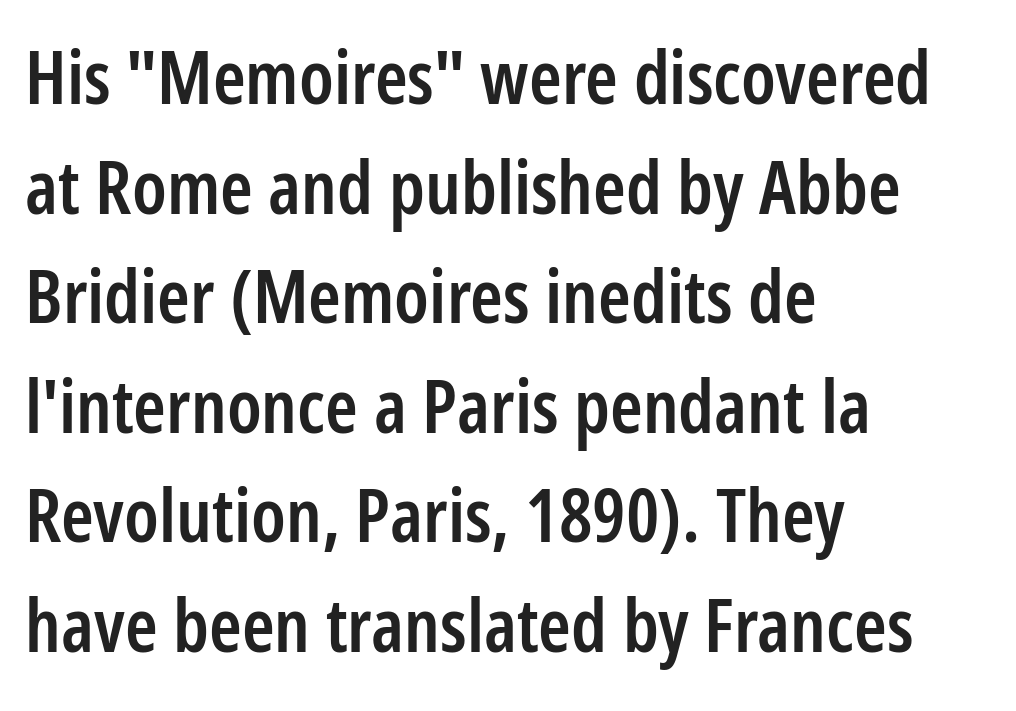
Varying glyph widths throughout — classic text-font behaviour. Is there any slant? The stems are plumb. Moderately thickened strokes mark this as semibold type. Nothing sits at the stroke ends, so this counts as sans-serif.
